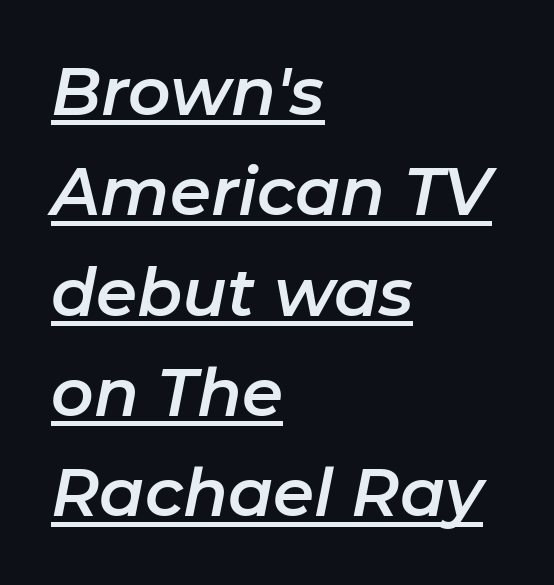
{"italic": "yes", "lean": "right", "slant_degrees": 11, "width": "normal", "stroke_contrast": "low", "x_height": "medium", "monospaced": "no", "underline": "yes", "align": "left", "line_spacing": "normal", "line_spacing_ratio": 1.52, "letter_spacing": "normal", "letter_spacing_em": 0.0, "glyph_px": 66}
